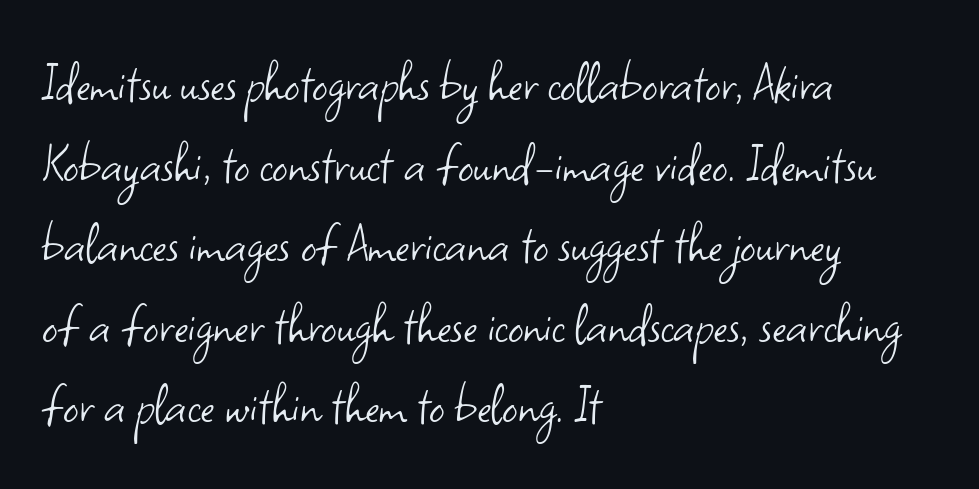
The image shows 61 px light sans-serif type; set left-aligned, normal line spacing (1.32x), normal letter spacing, not underlined; low stroke contrast and a small x-height.
